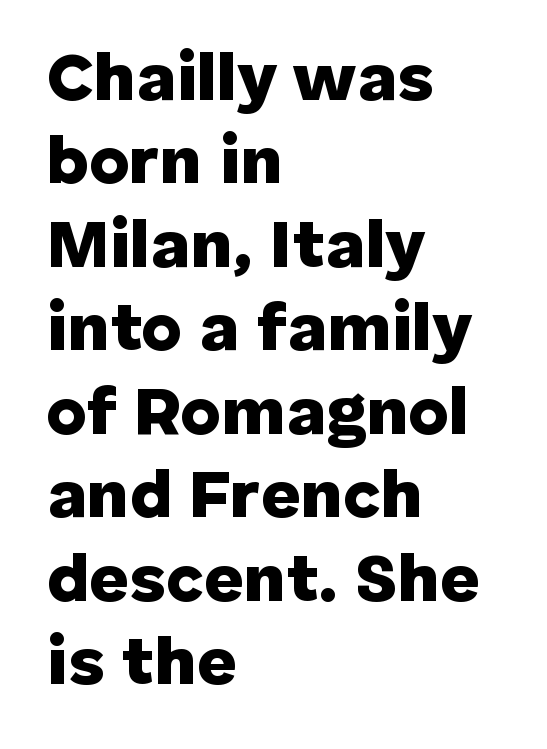
Grotesque or geometric, the face here clearly has no serifs. A classic flush-left, rag-right setting is used for this passage. Here the designer chose a conventional face with non-uniform glyph widths. Compared with typical body copy, the letter spacing here is the same. This is roman type, the default non-slanted kind.
